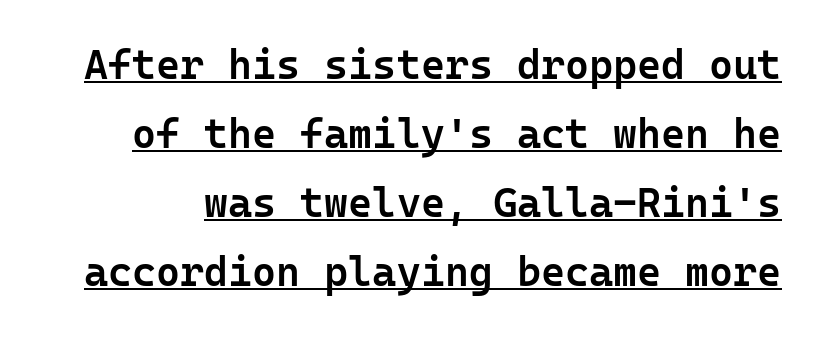
Q: Is the text bold? A: Semi-bold.
Q: Is the text italic (slanted)? A: No, it is upright.
Q: Is the typeface a serif or a sans-serif typeface? A: Sans-serif.
Q: Is the text underlined? A: Yes.
Q: Is the spacing between letters normal or unusually wide? A: Normal.
Q: Is the spacing between lines tight, normal or loose? A: Normal.
Q: Width (condensed, normal, or wide)? A: Normal.
Q: Stroke contrast? A: Low.
Q: x-height? A: Medium.
Q: Monospaced? A: Yes.
